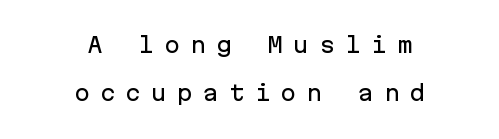
Rendered with straight, roman letterforms. Clear beneath every line of the passage. Casual observation: everything's sitting right in the middle. In terms of letterspacing, this is a distinctly airy, spread setting. Honestly, the rows look like they've been pulled way apart.
